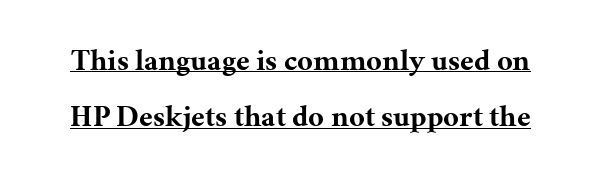
The image shows 30 px bold serif type, upright; set line spacing 1.88x, normal letter spacing, underlined; medium stroke contrast and a medium x-height.
